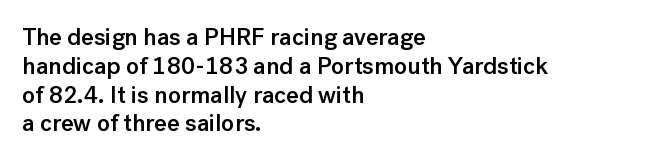
The image shows 24 px text type, upright; set left-aligned, line spacing 1.2x, normal letter spacing, not underlined.
